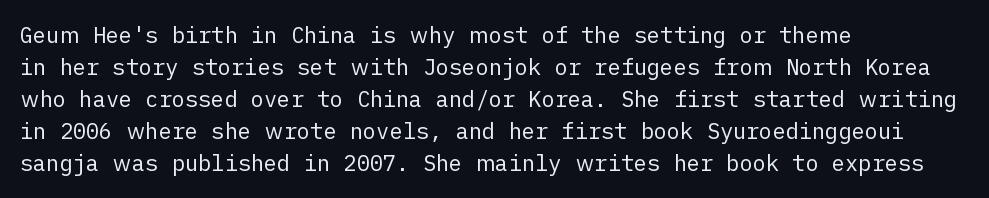
The image shows 22 px text type, upright; set left-aligned, normal line spacing (1.45x), normal letter spacing, not underlined.
